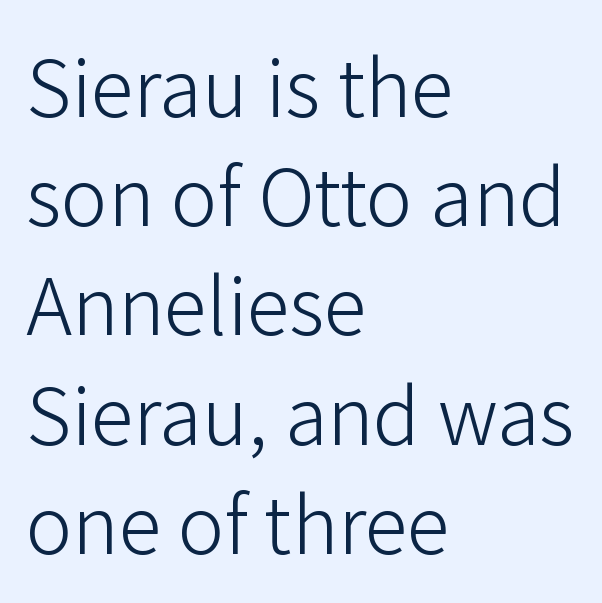
The image shows 78 px light sans-serif type, upright; set left-aligned, normal line spacing (1.4x), normal letter spacing, not underlined; low stroke contrast and a medium x-height.
